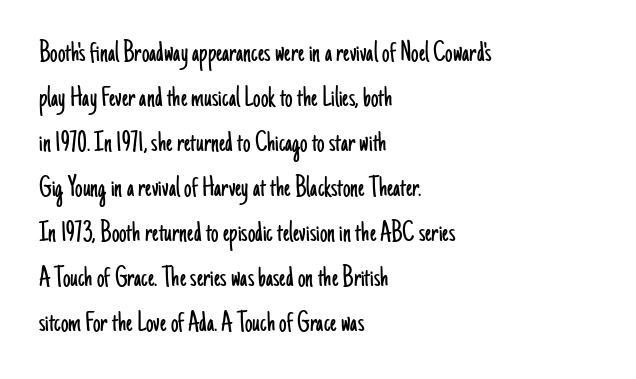
This sample has the flowing, uneven cadence of proportional lettering. Heft: none added — not bold. Posture: upright roman. Nothing unusual about the tracking: characters are spaced as the font intends. The rendering anchors every line to the left-hand side. The area under the type is left untouched.
